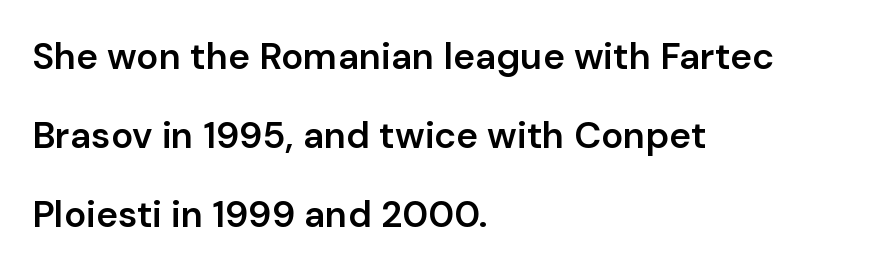
{"serif": "no", "italic": "no", "bold": "semi", "weight": "semibold", "width": "normal", "stroke_contrast": "low", "x_height": "medium", "monospaced": "no", "underline": "no", "align": "left", "line_spacing": "loose", "line_spacing_ratio": 2.13, "letter_spacing": "normal", "letter_spacing_em": 0.0, "glyph_px": 37}
